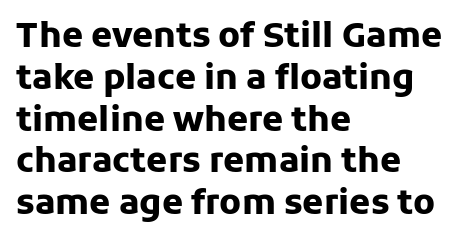
The image shows 34 px heavy sans-serif type, upright; set left-aligned, line spacing 1.23x, normal letter spacing, not underlined; low stroke contrast and a medium x-height.
